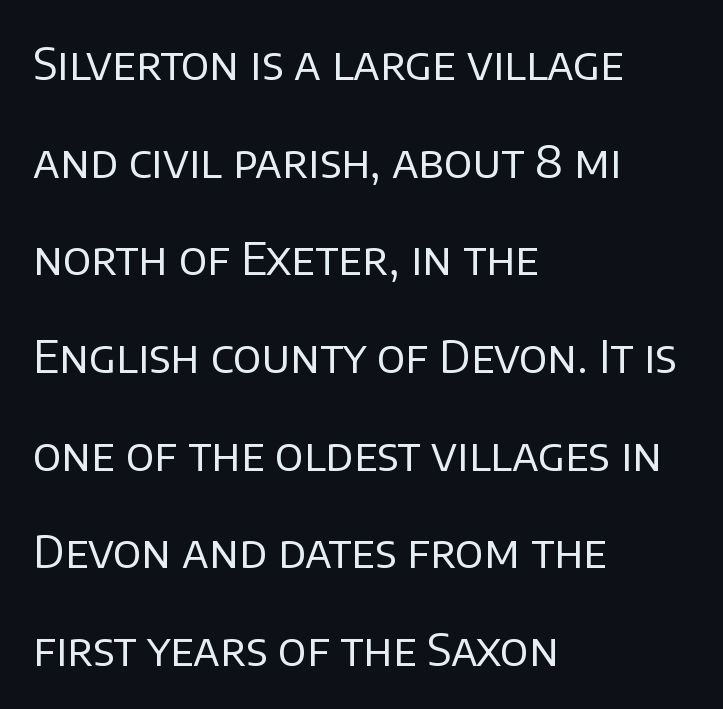
The image shows 45 px regular-weight sans-serif type, upright; set left-aligned, loose line spacing (2.17x), normal letter spacing, not underlined; low stroke contrast and a large x-height.
